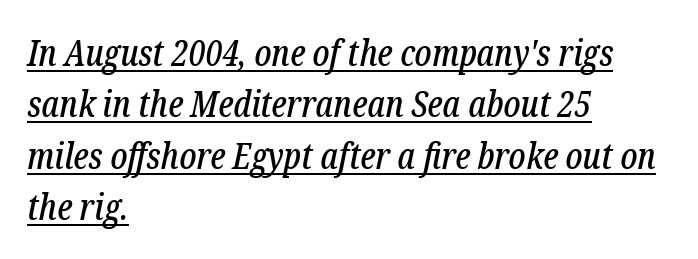
The image shows 36 px condensed serif type, italic (leaning right); set left-aligned, normal line spacing (1.43x), normal letter spacing, underlined; low stroke contrast and a medium x-height.
